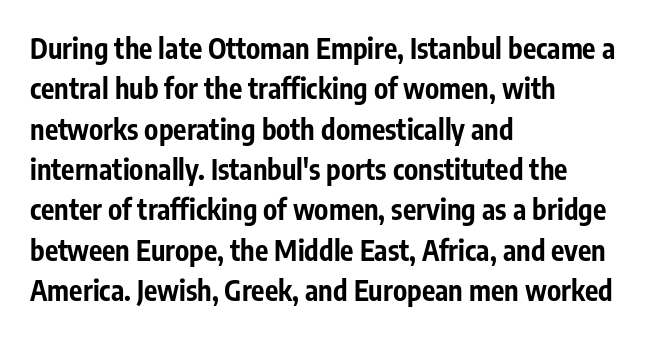
{"serif": "no", "italic": "no", "bold": "yes", "weight": "bold", "width": "condensed", "stroke_contrast": "low", "x_height": "medium", "monospaced": "no", "underline": "no", "align": "left", "line_spacing": "normal", "line_spacing_ratio": 1.44, "letter_spacing": "normal", "letter_spacing_em": 0.0, "glyph_px": 28}
